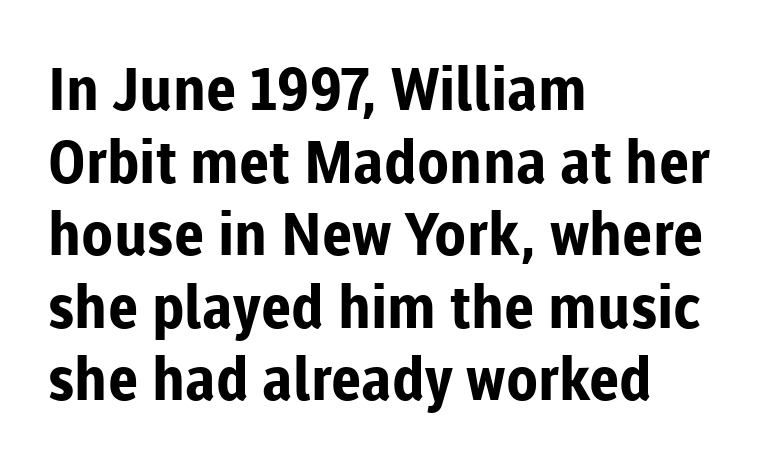
The image shows 59 px bold sans-serif type, upright; set left-aligned, line spacing 1.23x, normal letter spacing, not underlined; low stroke contrast and a medium x-height.
